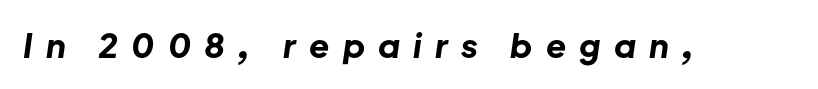
Unmarked baselines from the first word to the last. Each glyph is drawn with heavy, bold strokes. This sample has the flowing, uneven cadence of proportional lettering. Inter-character spacing is expanded well beyond the font's built-in metrics. Compared with ordinary roman type, these characters are visibly tilted.
